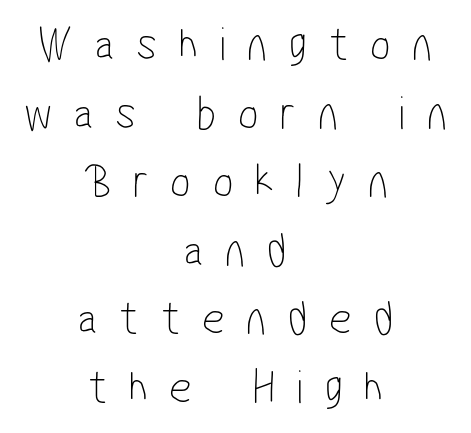
{"serif": "no", "bold": "no", "weight": "thin", "width": "condensed", "stroke_contrast": "low", "x_height": "medium", "monospaced": "no", "underline": "no", "align": "center", "line_spacing": "normal", "line_spacing_ratio": 1.4, "letter_spacing": "wide", "letter_spacing_em": 0.44, "glyph_px": 49}
